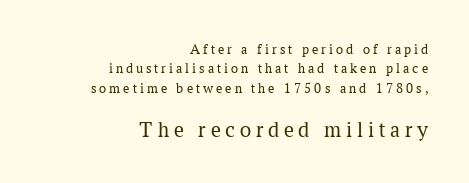
{"italic": "no", "bold": "no", "underline": "no", "align": "right", "line_spacing": "normal", "line_spacing_ratio": 1.38, "letter_spacing": "wide", "letter_spacing_em": 0.22, "larger_block": "second", "size_ratio": 1.57, "glyph_px": 22}
